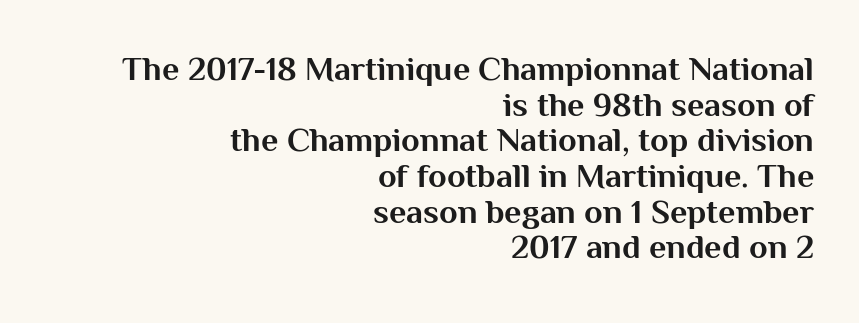
This is the regular roman posture of the typeface. The line texture is even and compact thanks to regular tracking. The font is running at its bold setting. You could not count columns in this text — the font is proportionally spaced.
